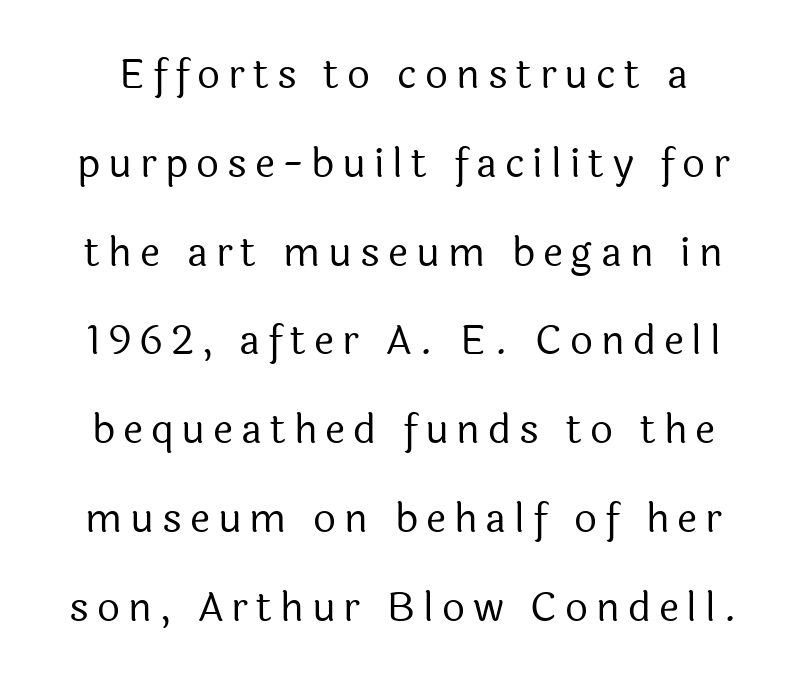
{"serif": "no", "italic": "no", "bold": "no", "weight": "regular", "width": "normal", "x_height": "medium", "monospaced": "no", "underline": "no", "line_spacing": "loose", "line_spacing_ratio": 2.22, "letter_spacing": "wide", "letter_spacing_em": 0.2, "glyph_px": 40}
